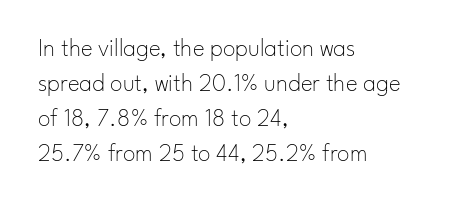
Q: Is the text bold? A: No.
Q: Is the text italic (slanted)? A: No, it is upright.
Q: Is the text underlined? A: No.
Q: How is the paragraph aligned? A: Left-aligned.
Q: Is the spacing between letters normal or unusually wide? A: Normal.
Q: Is the spacing between lines tight, normal or loose? A: Normal.
